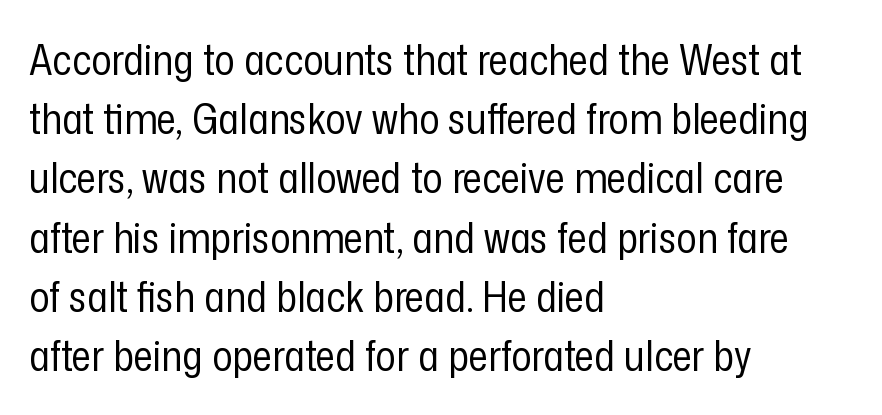
{"serif": "no", "italic": "no", "bold": "no", "weight": "regular", "width": "condensed", "stroke_contrast": "low", "x_height": "medium", "monospaced": "no", "underline": "no", "align": "left", "line_spacing": "normal", "line_spacing_ratio": 1.41, "letter_spacing": "normal", "letter_spacing_em": 0.0, "glyph_px": 42}
